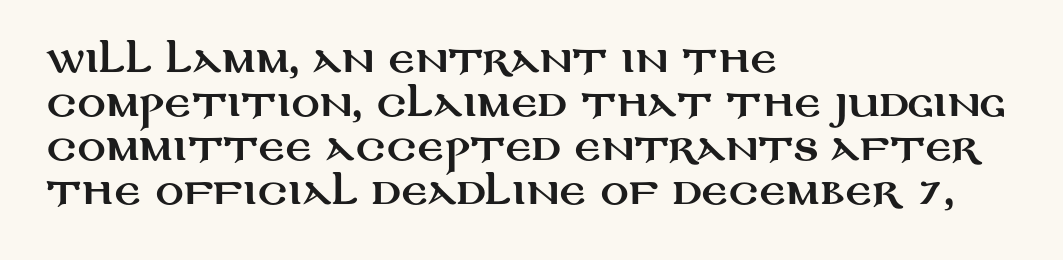
{"serif": "no", "italic": "no", "width": "wide", "stroke_contrast": "medium", "x_height": "large", "monospaced": "no", "underline": "no", "align": "left", "line_spacing": "normal", "line_spacing_ratio": 1.26, "letter_spacing": "normal", "letter_spacing_em": 0.0, "glyph_px": 35}
